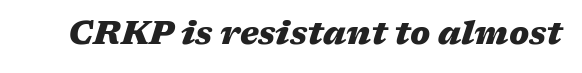
The image shows 32 px heavy, wide type, italic (leaning right); set normal letter spacing, not underlined; medium stroke contrast and a medium x-height.
